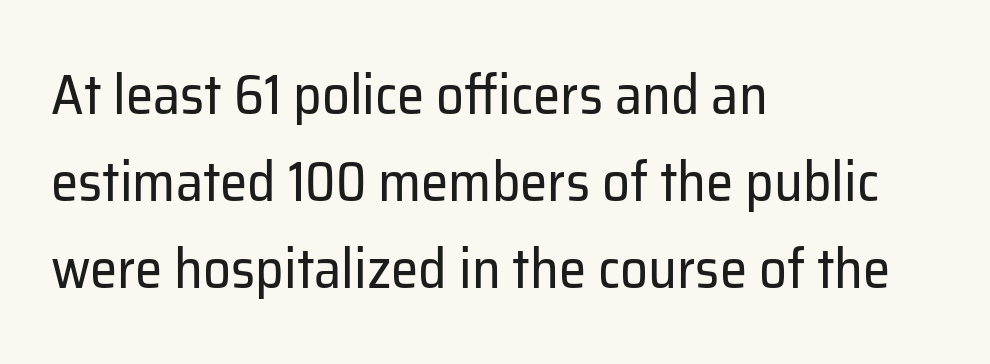
{"serif": "no", "italic": "no", "bold": "no", "weight": "regular", "width": "normal", "stroke_contrast": "low", "x_height": "medium", "monospaced": "no", "underline": "no", "align": "left", "line_spacing": "normal", "line_spacing_ratio": 1.58, "letter_spacing": "normal", "letter_spacing_em": 0.0, "glyph_px": 55}
